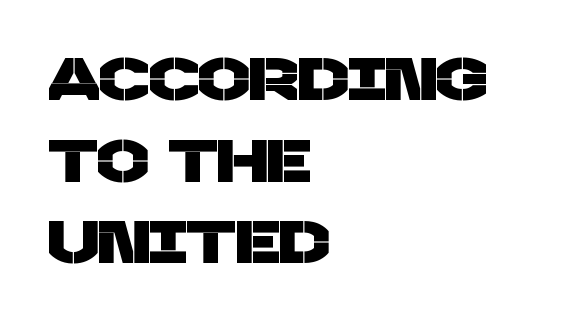
Honestly, the row spacing looks completely unremarkable. Character widths vary here, with narrow letters taking less room than wide ones. The typesetter chose a ragged-right arrangement here. These lines are composed in type without serifs.
